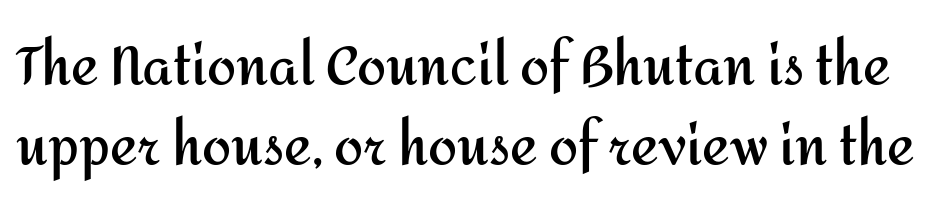
Characters remain perfectly vertical along every line. The rendering uses a bold face; every stroke is thick and dark. Looks like regular typesetting: each glyph gets only the width it needs. The passage shown is not underscored anywhere. Look at the tracking — it's just the regular setting, nothing added.
